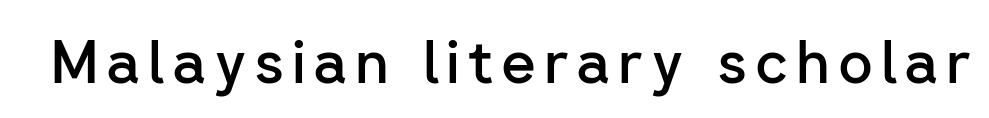
The image shows 60 px semibold sans-serif type, upright; set not underlined; low stroke contrast and a medium x-height.
